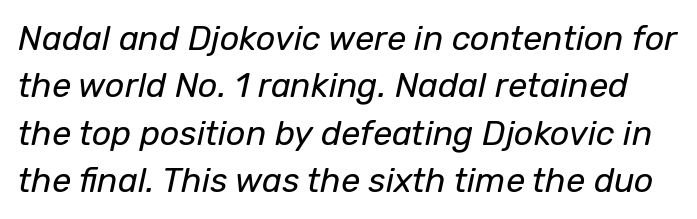
The image shows 34 px regular-weight type, italic (leaning right); set normal line spacing (1.39x), normal letter spacing, not underlined; low stroke contrast and a medium x-height.
